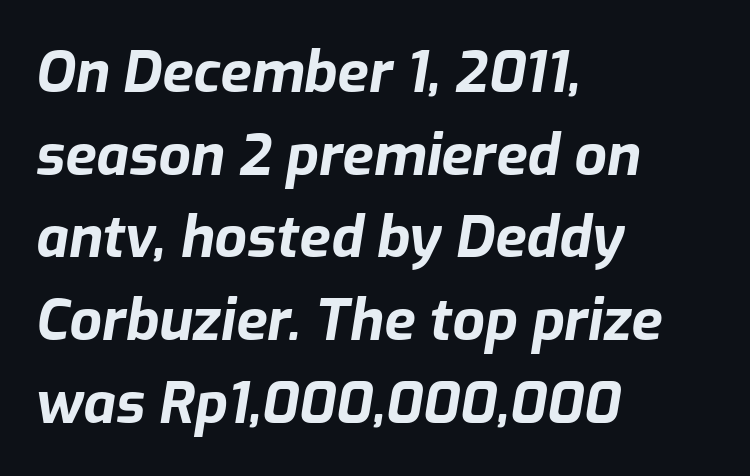
Q: Is the text bold? A: Yes.
Q: Is the text italic (slanted)? A: Yes, it leans right by about 9 degrees.
Q: Is the text underlined? A: No.
Q: How is the paragraph aligned? A: Left-aligned.
Q: Is the spacing between letters normal or unusually wide? A: Normal.
Q: Is the spacing between lines tight, normal or loose? A: Normal.
Q: Width (condensed, normal, or wide)? A: Normal.
Q: Stroke contrast? A: Low.
Q: x-height? A: Medium.
Q: Monospaced? A: No.
